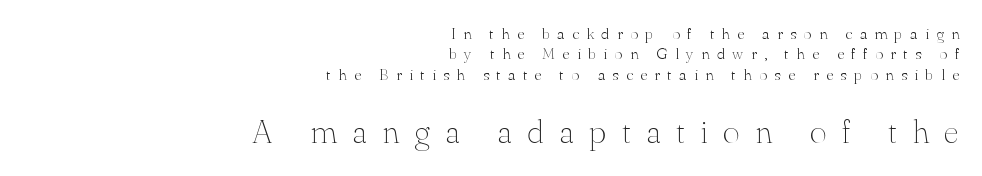
The type is letterspaced generously, with wide tracking. Reading down the column, the eye jumps a familiar distance to each next line. The letters stand straight up with perfectly vertical stems. Line ends are locked; line starts wander.
